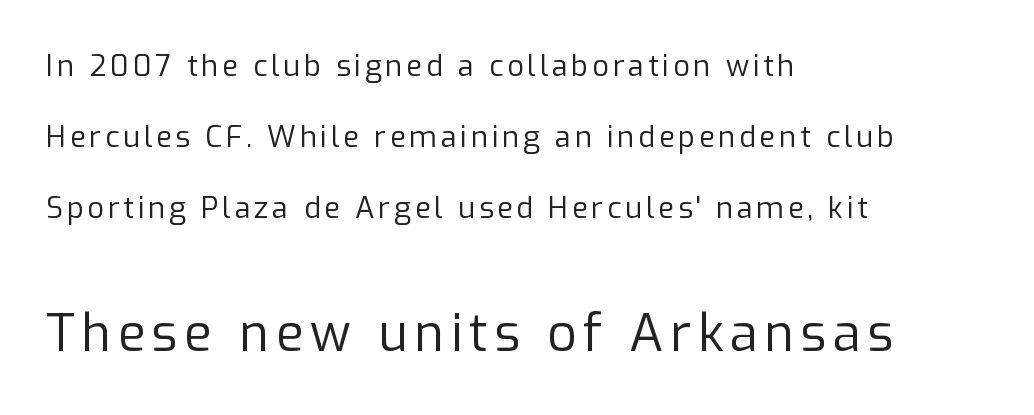
The image shows 51 px regular-weight sans-serif type, upright; set left-aligned, loose line spacing (2.44x), not underlined; the second (bottom) block is 1.76x larger; low stroke contrast and a medium x-height.
